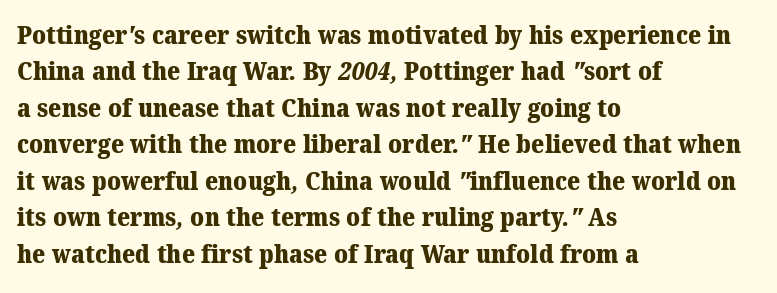
Q: Is the text bold? A: Yes.
Q: Is the text underlined? A: No.
Q: How is the paragraph aligned? A: Left-aligned.
Q: Is the spacing between letters normal or unusually wide? A: Normal.
Q: Is the spacing between lines tight, normal or loose? A: Normal.
